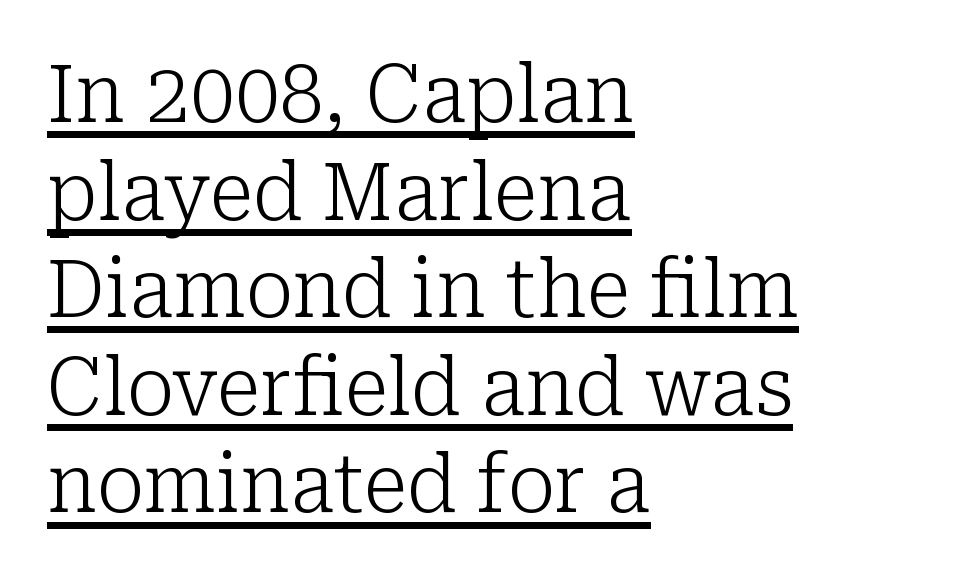
The image shows 80 px light serif type, upright; set left-aligned, line spacing 1.22x, normal letter spacing, underlined; low stroke contrast and a medium x-height.
